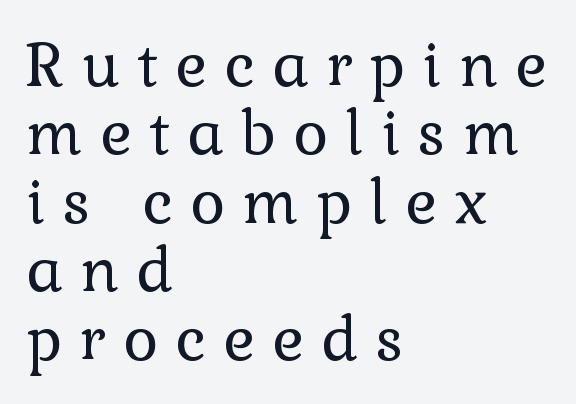
Upright lettering throughout. The passage shown is typed in a proportional face where columns would drift. Successive baselines arrive quickly, one right under another. In terms of letterform style, serifs are clearly present. The passage shown is not underscored anywhere. The weight tops out at a normal text grade.
